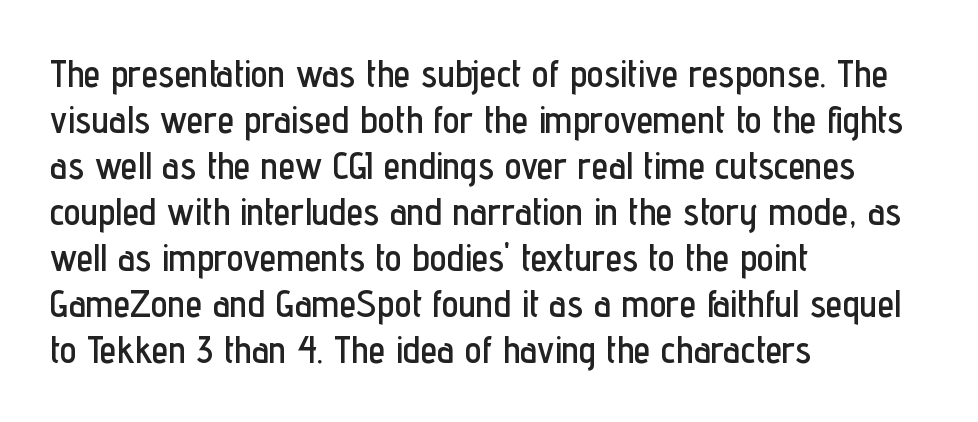
Q: Is the text italic (slanted)? A: No, it is upright.
Q: Is the typeface a serif or a sans-serif typeface? A: Sans-serif.
Q: Is the text underlined? A: No.
Q: How is the paragraph aligned? A: Left-aligned.
Q: Is the spacing between letters normal or unusually wide? A: Normal.
Q: Width (condensed, normal, or wide)? A: Condensed.
Q: Stroke contrast? A: Low.
Q: x-height? A: Medium.
Q: Monospaced? A: No.
